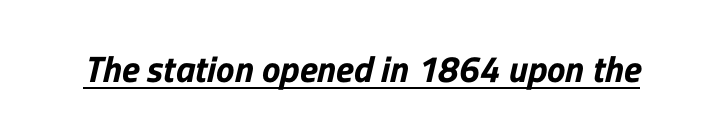
{"serif": "no", "width": "normal", "stroke_contrast": "low", "x_height": "medium", "monospaced": "no", "underline": "yes", "letter_spacing": "normal", "letter_spacing_em": 0.0, "glyph_px": 37}
